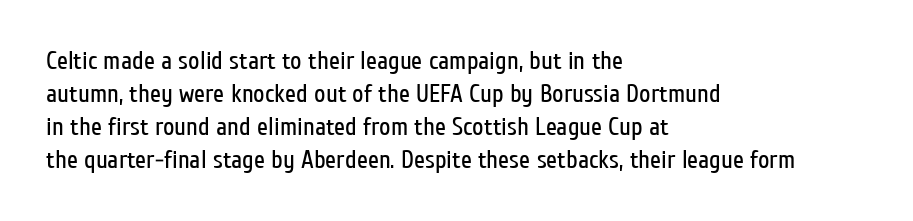
The setting favours the left margin, as ordinary paragraphs usually do. The letters stand upright; this is a roman face. Does the leading feel generous? No, just average. The passage shown has conventional tracking throughout. Each stroke keeps to a modest, everyday thickness or less.
